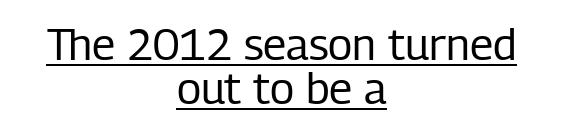
{"serif": "no", "italic": "no", "bold": "no", "weight": "regular", "width": "condensed", "stroke_contrast": "low", "x_height": "medium", "monospaced": "no", "underline": "yes", "align": "center", "line_spacing": "tight", "line_spacing_ratio": 1.0, "letter_spacing": "normal", "letter_spacing_em": 0.0, "glyph_px": 44}
